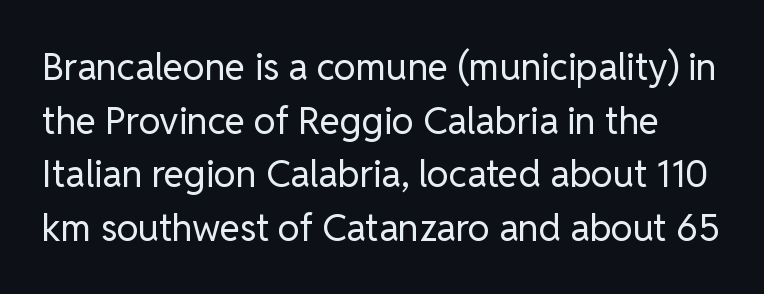
{"serif": "no", "italic": "no", "bold": "no", "weight": "regular", "width": "normal", "stroke_contrast": "low", "x_height": "medium", "monospaced": "no", "underline": "no", "line_spacing": "normal", "line_spacing_ratio": 1.45, "letter_spacing": "normal", "letter_spacing_em": 0.0, "glyph_px": 37}
